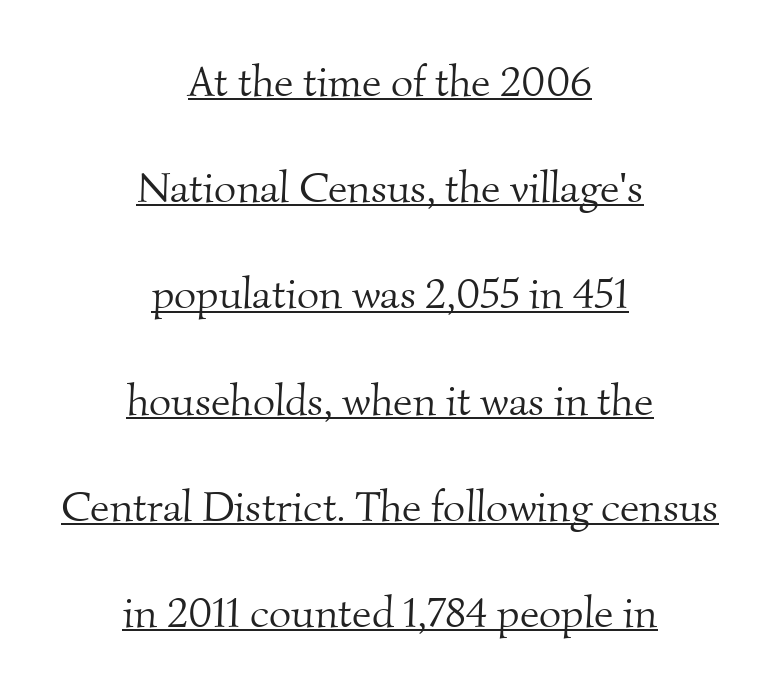
Q: Is the text bold? A: No.
Q: Is the typeface a serif or a sans-serif typeface? A: Serif.
Q: Is the text underlined? A: Yes.
Q: How is the paragraph aligned? A: Centered.
Q: Is the spacing between letters normal or unusually wide? A: Normal.
Q: Is the spacing between lines tight, normal or loose? A: Loose.
Q: Width (condensed, normal, or wide)? A: Normal.
Q: Stroke contrast? A: Medium.
Q: x-height? A: Small.
Q: Monospaced? A: No.
